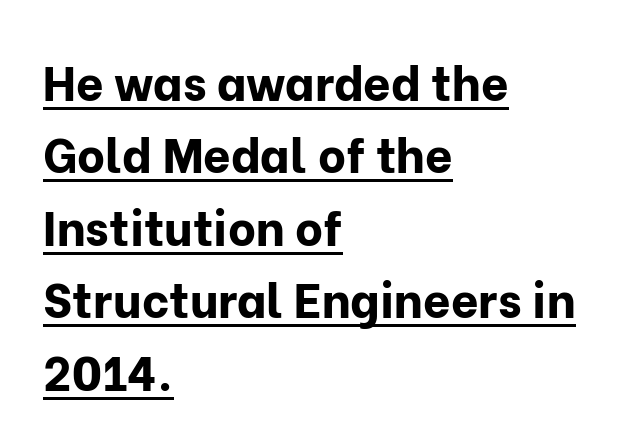
Q: Is the text bold? A: Yes.
Q: Is the text italic (slanted)? A: No, it is upright.
Q: Is the typeface a serif or a sans-serif typeface? A: Sans-serif.
Q: Is the text underlined? A: Yes.
Q: How is the paragraph aligned? A: Left-aligned.
Q: Is the spacing between letters normal or unusually wide? A: Normal.
Q: Is the spacing between lines tight, normal or loose? A: Normal.
Q: Width (condensed, normal, or wide)? A: Normal.
Q: Stroke contrast? A: Low.
Q: x-height? A: Medium.
Q: Monospaced? A: No.
